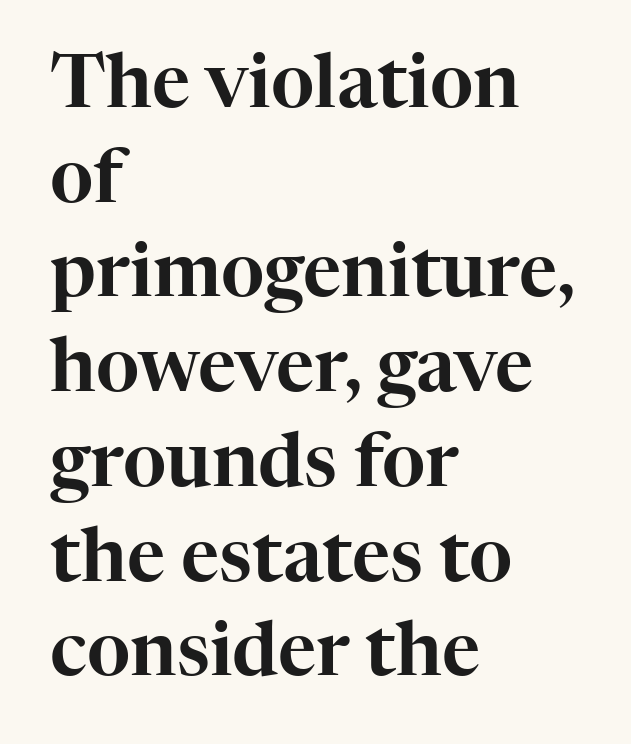
The image shows 74 px serif type, upright; set left-aligned, normal line spacing (1.28x), normal letter spacing, not underlined; high stroke contrast and a medium x-height.
